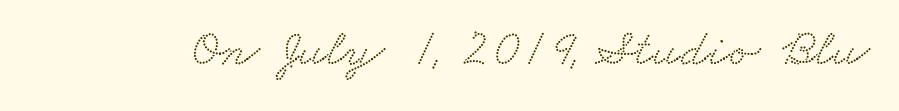
{"serif": "yes", "width": "wide", "stroke_contrast": "low", "x_height": "small", "monospaced": "no", "underline": "no", "letter_spacing": "normal", "letter_spacing_em": 0.0, "glyph_px": 52}
